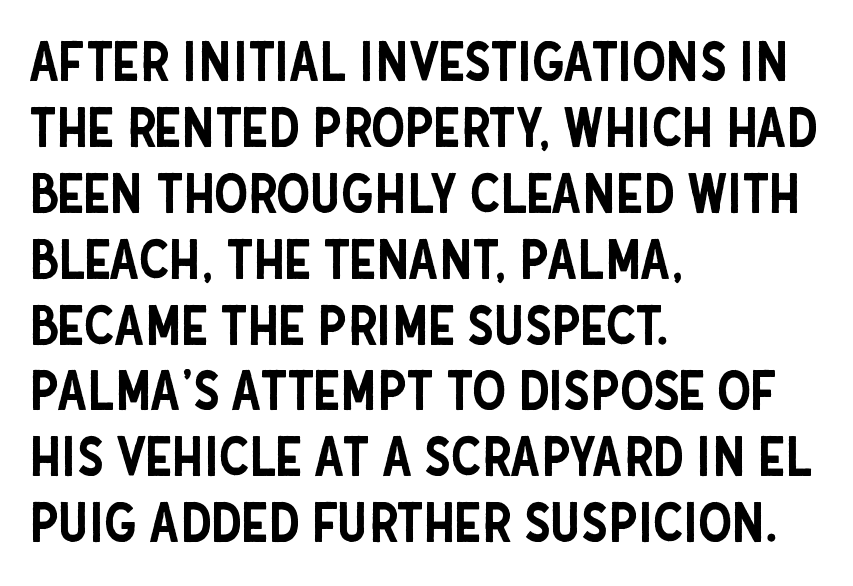
Q: Is the text italic (slanted)? A: No, it is upright.
Q: Is the typeface a serif or a sans-serif typeface? A: Sans-serif.
Q: Is the text underlined? A: No.
Q: How is the paragraph aligned? A: Left-aligned.
Q: Is the spacing between letters normal or unusually wide? A: Normal.
Q: Width (condensed, normal, or wide)? A: Condensed.
Q: Stroke contrast? A: Low.
Q: x-height? A: Large.
Q: Monospaced? A: No.
